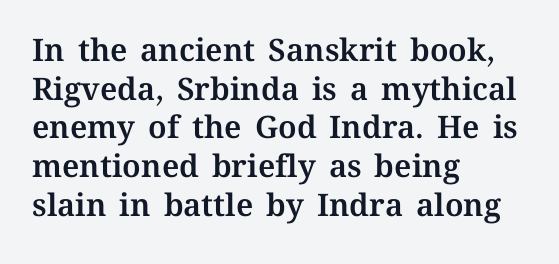
The image shows 31 px text type, upright; set left-aligned, normal line spacing (1.25x), normal letter spacing, not underlined; medium stroke contrast and a medium x-height.
